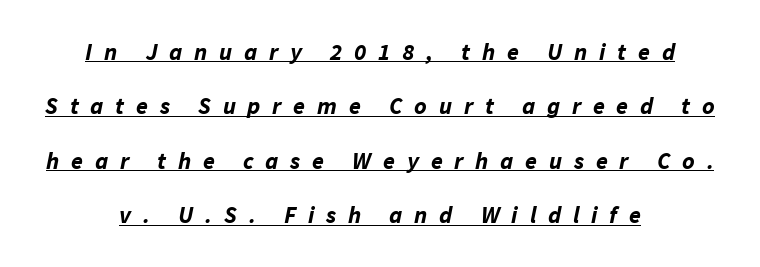
Is the type slanted? Yes — the strokes lean at a clear angle. How would I describe the line gaps? Wide and relaxed. Observe the wide spacing: letters keep a clear distance from each other. The lines in this sample share a center point and differ in where they start and stop. The sample's only ornament is a line tracing under the words.
